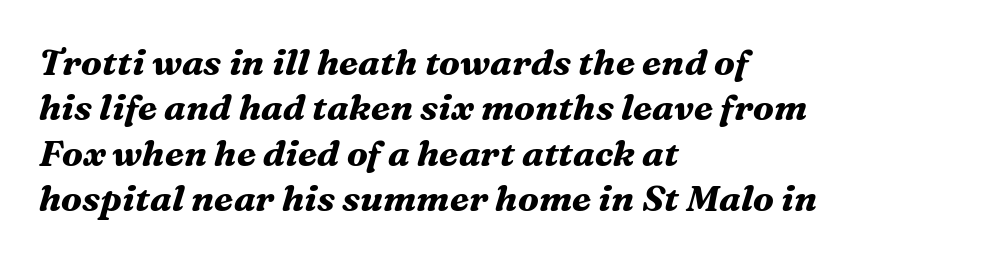
{"serif": "yes", "italic": "yes", "lean": "right", "slant_degrees": 16, "bold": "yes", "weight": "bold", "width": "normal", "stroke_contrast": "medium", "x_height": "medium", "monospaced": "no", "underline": "no", "align": "left", "line_spacing": "normal", "line_spacing_ratio": 1.26, "letter_spacing": "normal", "letter_spacing_em": 0.0, "glyph_px": 36}
